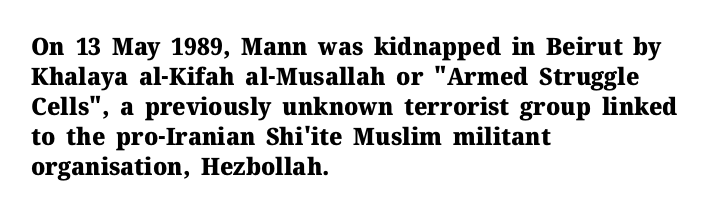
{"italic": "no", "bold": "yes", "underline": "no", "align": "left", "line_spacing": "normal", "line_spacing_ratio": 1.25, "letter_spacing": "normal", "letter_spacing_em": 0.0, "glyph_px": 24}
